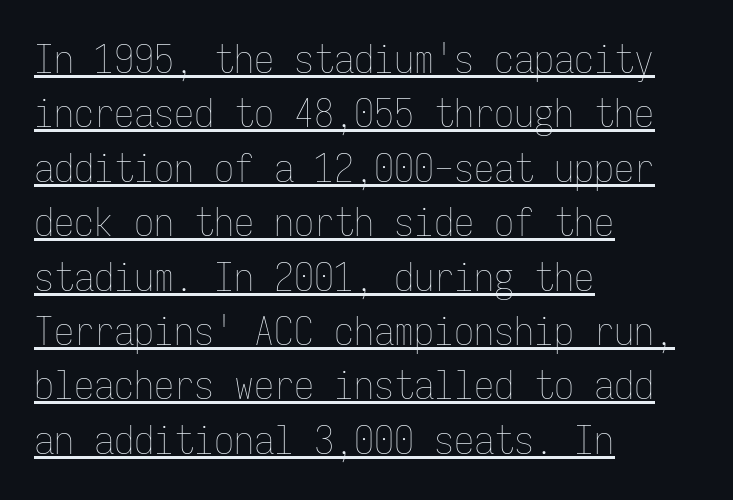
Italic? Not at all — the glyphs are vertical. This sample has the even, mechanical cadence of fixed-width lettering. The weight would be labelled regular, book, light, or lighter still. Summary of vertical rhythm: regular, with standard interline spacing.
